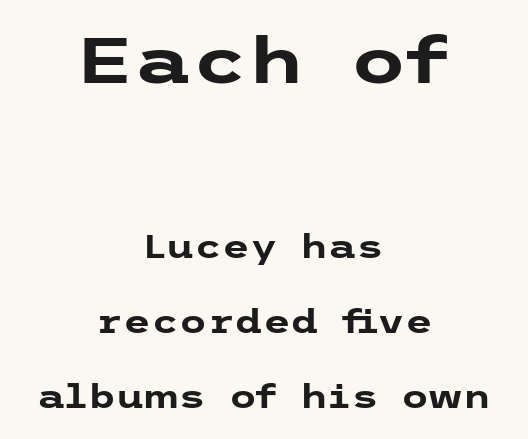
Q: Is the text bold? A: Yes.
Q: Is the text italic (slanted)? A: No, it is upright.
Q: Is the typeface a serif or a sans-serif typeface? A: Sans-serif.
Q: Is the text underlined? A: No.
Q: How is the paragraph aligned? A: Centered.
Q: Is the spacing between letters normal or unusually wide? A: Normal.
Q: Is the spacing between lines tight, normal or loose? A: Loose.
Q: Which block of text is set in a larger size, the first (top) or the second (bottom)? A: The first (top) one.
Q: Width (condensed, normal, or wide)? A: Wide.
Q: Stroke contrast? A: Low.
Q: x-height? A: Medium.
